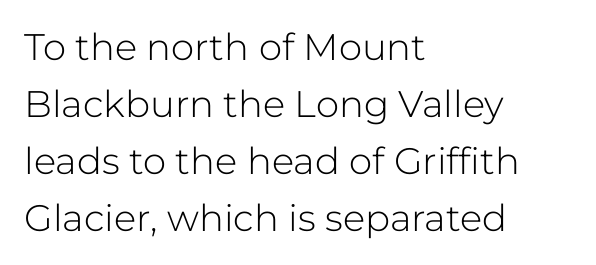
The lines in this sample share a left origin and differ only in where they stop. Default kerning and tracking; the words read as compact shapes. The font's upright variant was chosen for this text. The cut favours lightness, reaching ordinary text weight at its darkest.
